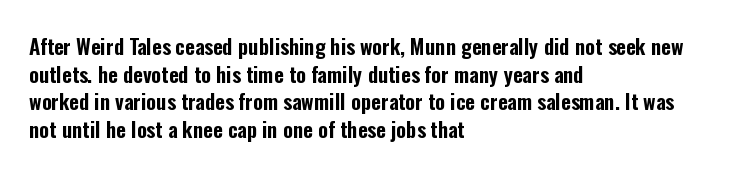
Every character sits straight up, as roman type does. Decoration check: the copy has no underline. A normal amount of white space separates one row of letters from the next. The passage shown has conventional tracking throughout.
